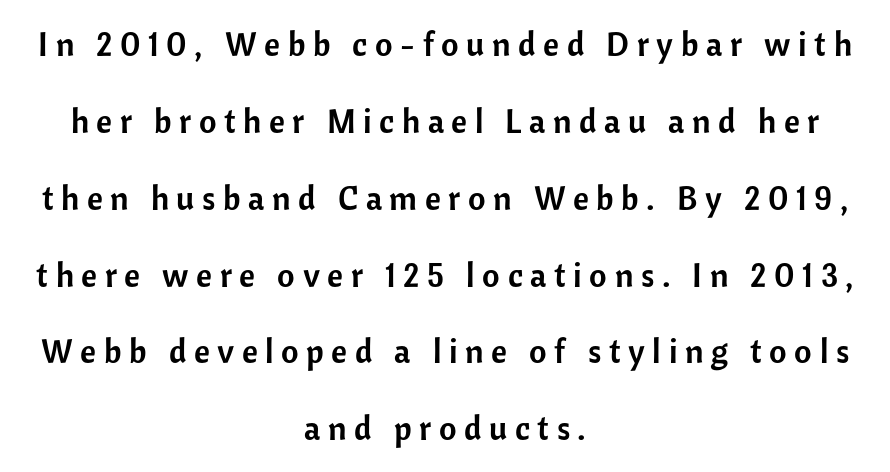
{"serif": "no", "italic": "no", "width": "normal", "stroke_contrast": "low", "x_height": "medium", "monospaced": "no", "underline": "no", "align": "center", "line_spacing": "loose", "line_spacing_ratio": 2.26, "letter_spacing": "wide", "letter_spacing_em": 0.22, "glyph_px": 34}
